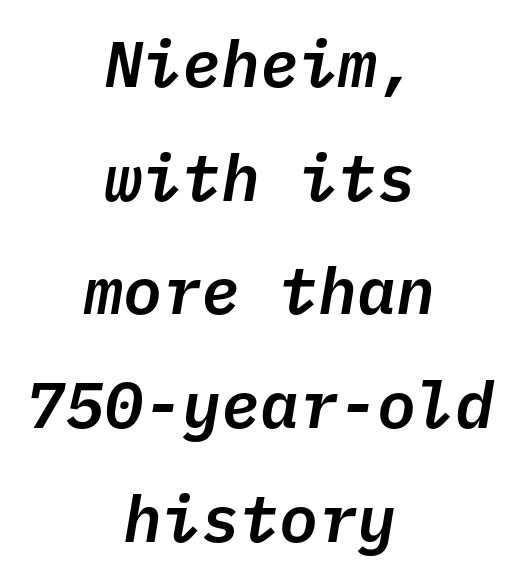
{"italic": "yes", "lean": "right", "slant_degrees": 10, "width": "normal", "stroke_contrast": "low", "x_height": "medium", "monospaced": "yes", "underline": "no", "align": "center", "line_spacing_ratio": 1.75, "letter_spacing": "normal", "letter_spacing_em": 0.0, "glyph_px": 65}
